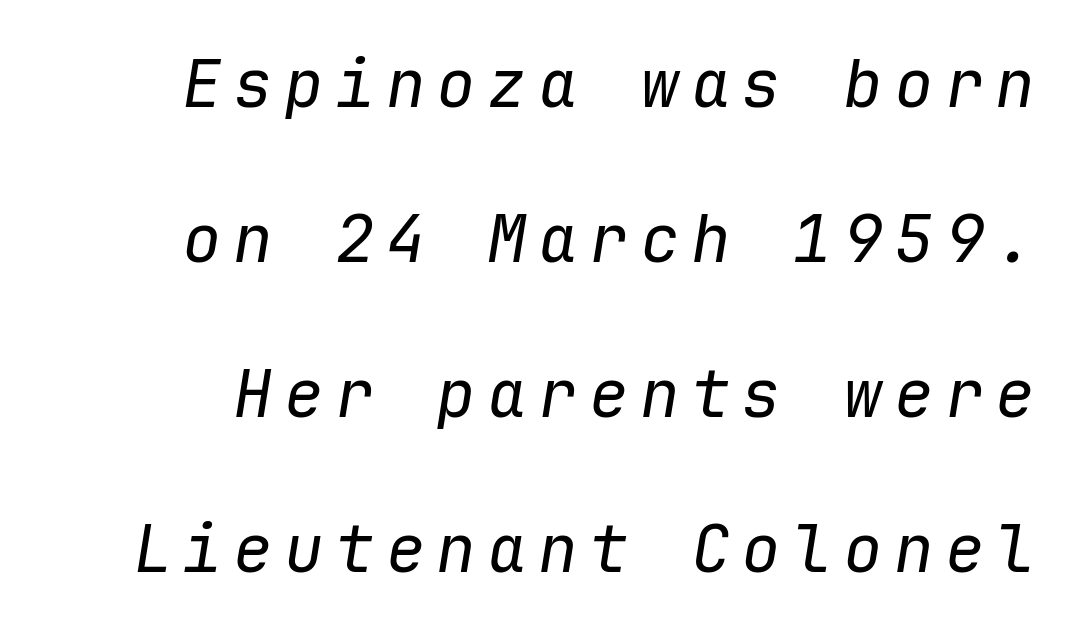
{"italic": "yes", "lean": "right", "slant_degrees": 9, "bold": "no", "weight": "regular", "width": "normal", "stroke_contrast": "low", "x_height": "medium", "monospaced": "yes", "underline": "no", "line_spacing": "loose", "line_spacing_ratio": 2.35, "glyph_px": 66}
